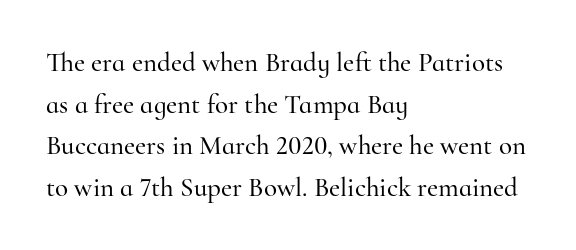
A typesetter would call this zero additional tracking. Line beginnings align vertically; line endings do not. The leading is moderate, giving the passage an even texture. No italicization has been applied; the sample stays upright. This rendering features lettering with no underline.
